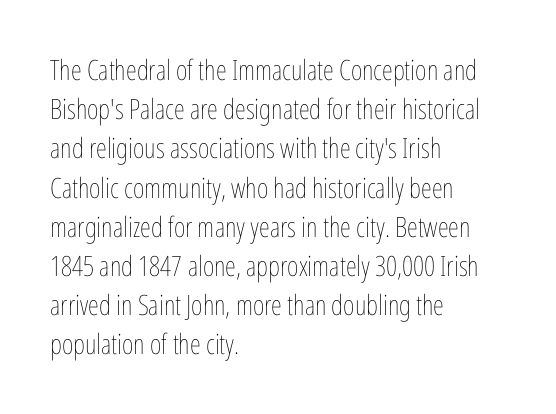
Think of a printed novel: that variable character pitch is what you see here. Rule under the text: the space is simply empty. The typesetting does not lean heavy: it is not bold. Is the block centered? No — it sits flush against the left margin. How would I describe the line gaps? Plain and ordinary. Observe the ordinary spacing: letters are neighbours, not strangers.
